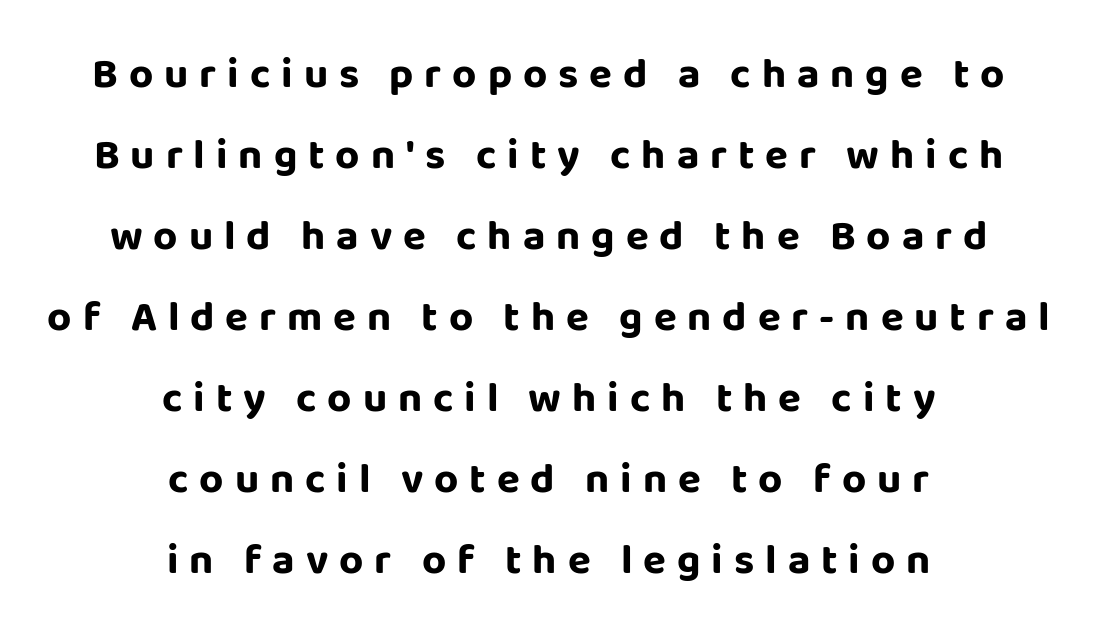
Q: Is the text bold? A: Yes.
Q: Is the text italic (slanted)? A: No, it is upright.
Q: Is the typeface a serif or a sans-serif typeface? A: Sans-serif.
Q: Is the text underlined? A: No.
Q: How is the paragraph aligned? A: Centered.
Q: Is the spacing between letters normal or unusually wide? A: Unusually wide.
Q: Is the spacing between lines tight, normal or loose? A: Loose.
Q: Width (condensed, normal, or wide)? A: Normal.
Q: Stroke contrast? A: Low.
Q: x-height? A: Large.
Q: Monospaced? A: No.
